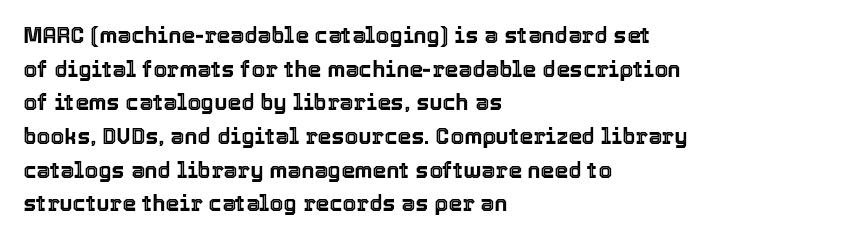
{"italic": "no", "underline": "no", "align": "left", "line_spacing": "normal", "line_spacing_ratio": 1.53, "letter_spacing": "normal", "letter_spacing_em": 0.0, "glyph_px": 22}
